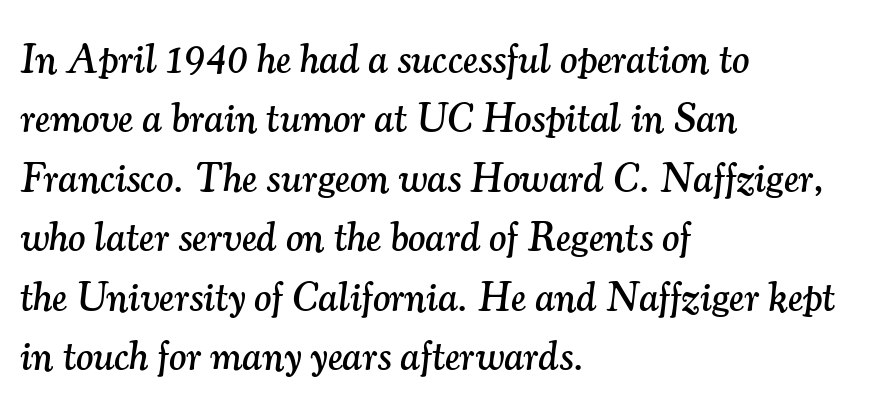
{"serif": "yes", "italic": "yes", "lean": "right", "slant_degrees": 7, "width": "normal", "stroke_contrast": "medium", "x_height": "small", "monospaced": "no", "underline": "no", "align": "left", "line_spacing": "normal", "line_spacing_ratio": 1.45, "letter_spacing": "normal", "letter_spacing_em": 0.0, "glyph_px": 41}
